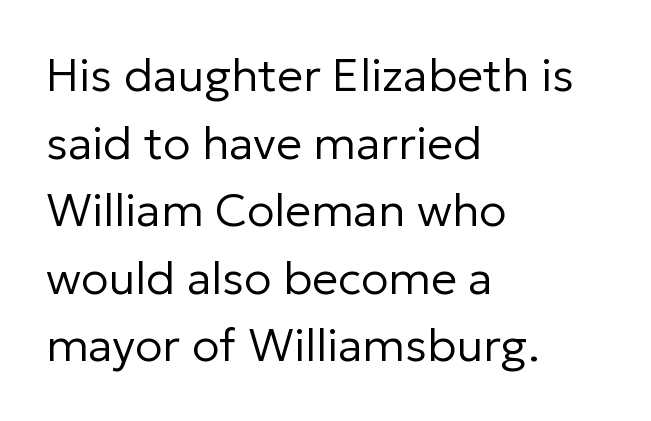
{"serif": "no", "italic": "no", "bold": "no", "weight": "regular", "width": "normal", "stroke_contrast": "low", "x_height": "medium", "monospaced": "no", "underline": "no", "align": "left", "line_spacing": "normal", "line_spacing_ratio": 1.47, "letter_spacing": "normal", "letter_spacing_em": 0.0, "glyph_px": 46}
